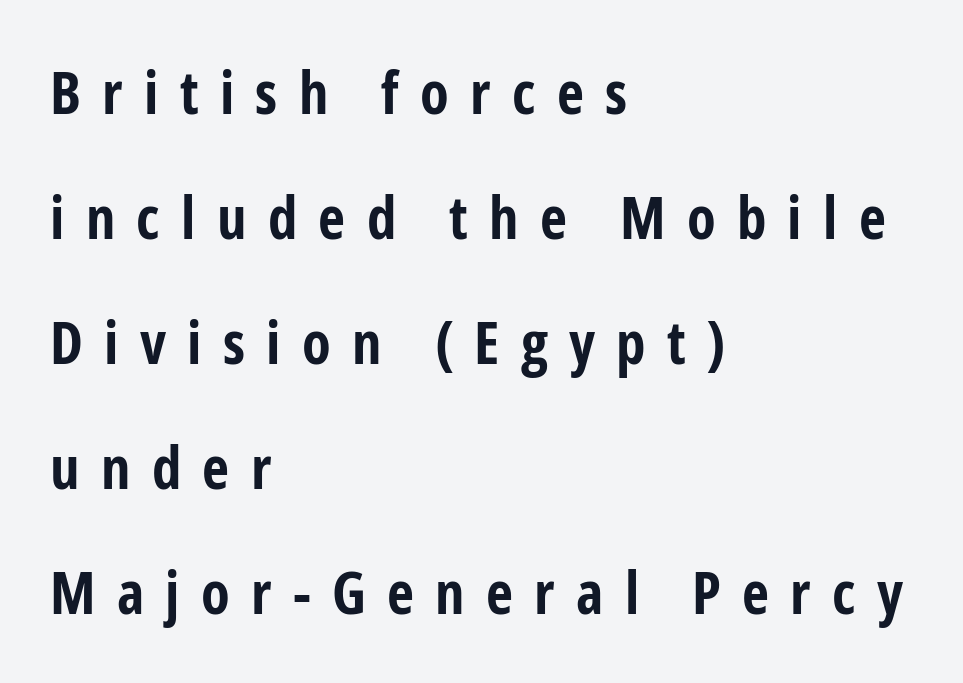
Is the letter spacing exaggerated? Yes — the characters are pushed far apart. No italicization has been applied; the sample stays upright. Notice how thick the strokes are: this is what a full bold looks like. Beneath every word, the page is bare. To sum up the face: it is a sans, with no serifs.
